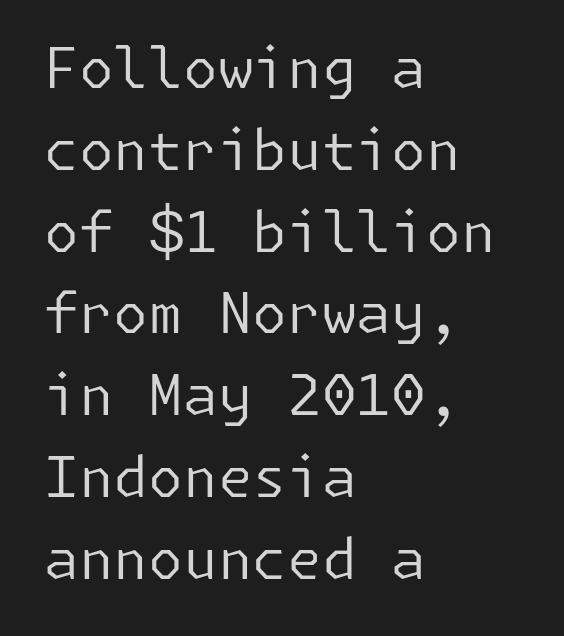
Q: Is the text bold? A: No.
Q: Is the text italic (slanted)? A: No, it is upright.
Q: Is the typeface a serif or a sans-serif typeface? A: Sans-serif.
Q: Is the text underlined? A: No.
Q: How is the paragraph aligned? A: Left-aligned.
Q: Is the spacing between letters normal or unusually wide? A: Normal.
Q: Is the spacing between lines tight, normal or loose? A: Normal.
Q: Width (condensed, normal, or wide)? A: Normal.
Q: Stroke contrast? A: Low.
Q: x-height? A: Medium.
